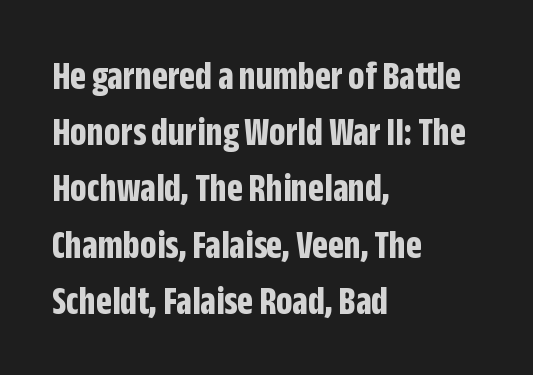
Q: Is the text bold? A: Yes.
Q: Is the text italic (slanted)? A: No, it is upright.
Q: Is the typeface a serif or a sans-serif typeface? A: Sans-serif.
Q: Is the text underlined? A: No.
Q: How is the paragraph aligned? A: Left-aligned.
Q: Is the spacing between letters normal or unusually wide? A: Normal.
Q: Is the spacing between lines tight, normal or loose? A: Normal.
Q: Width (condensed, normal, or wide)? A: Condensed.
Q: Stroke contrast? A: Low.
Q: x-height? A: Large.
Q: Monospaced? A: No.
